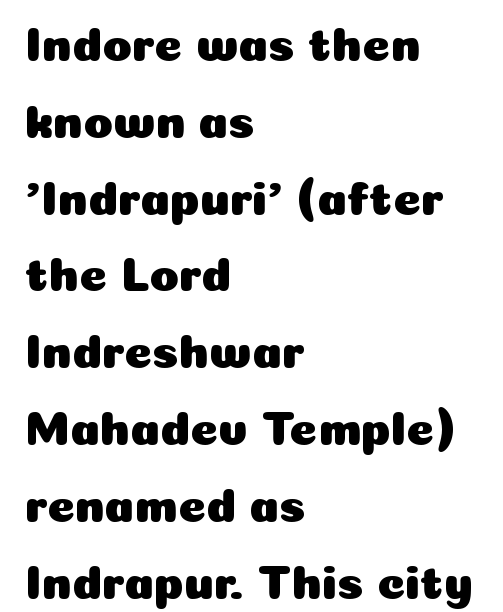
The image shows 48 px sans-serif type, upright; set left-aligned, normal line spacing (1.6x), normal letter spacing, not underlined; low stroke contrast and a medium x-height.
